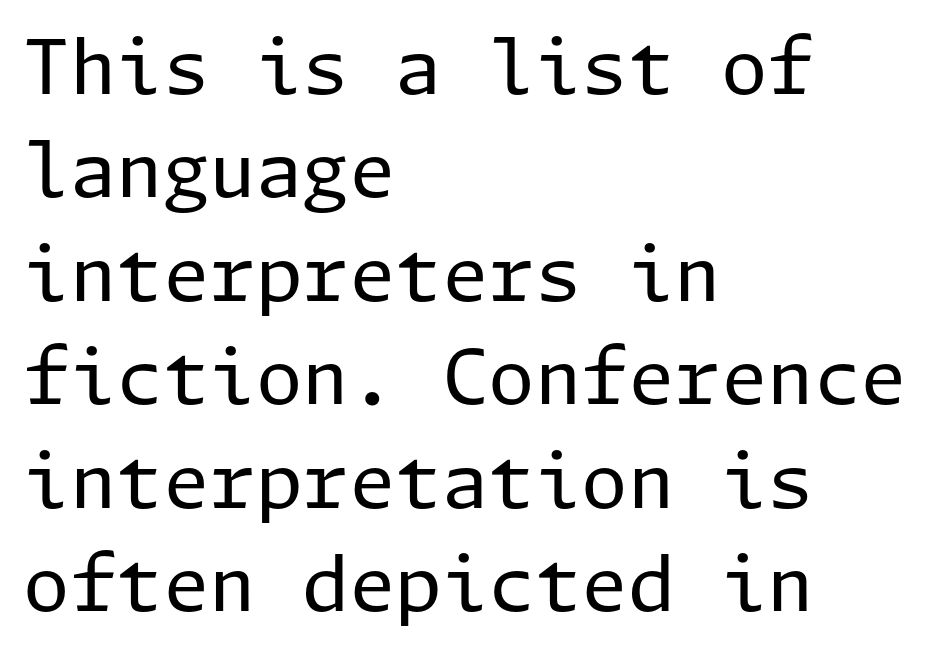
Q: Is the text bold? A: No.
Q: Is the text italic (slanted)? A: No, it is upright.
Q: Is the typeface a serif or a sans-serif typeface? A: Sans-serif.
Q: Is the text underlined? A: No.
Q: How is the paragraph aligned? A: Left-aligned.
Q: Is the spacing between letters normal or unusually wide? A: Normal.
Q: Is the spacing between lines tight, normal or loose? A: Normal.
Q: Width (condensed, normal, or wide)? A: Normal.
Q: Stroke contrast? A: Low.
Q: x-height? A: Medium.
